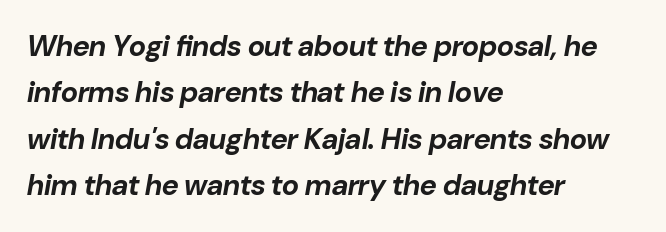
Q: Is the text bold? A: Yes.
Q: Is the text italic (slanted)? A: Yes, it leans right by about 10 degrees.
Q: Is the text underlined? A: No.
Q: How is the paragraph aligned? A: Left-aligned.
Q: Is the spacing between letters normal or unusually wide? A: Normal.
Q: Is the spacing between lines tight, normal or loose? A: Normal.
Q: Width (condensed, normal, or wide)? A: Normal.
Q: Stroke contrast? A: Low.
Q: x-height? A: Medium.
Q: Monospaced? A: No.
